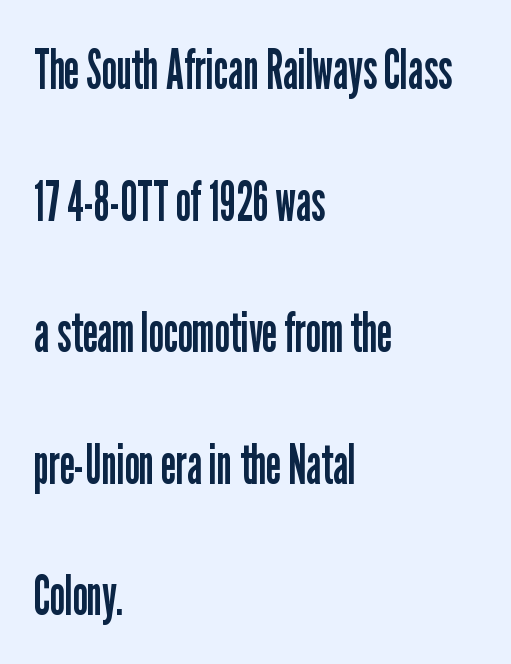
The image shows 56 px regular-weight, condensed sans-serif type, upright; set left-aligned, loose line spacing (2.35x), normal letter spacing, not underlined; low stroke contrast and a medium x-height.
